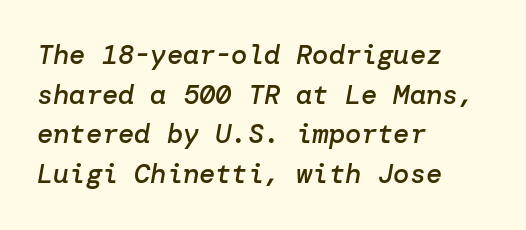
The glyphs are unaccompanied by any horizontal stroke below them. The setting favours the left margin, as ordinary paragraphs usually do. Students, this is semibold: more ink than regular, less than bold. Looking at the ascenders, they clearly lean. Observe the ordinary spacing: letters are neighbours, not strangers.
